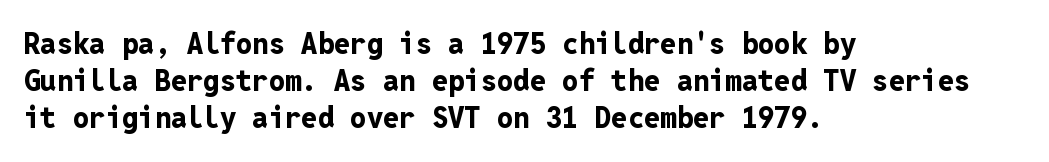
Notice how descenders clear the ascenders below comfortably — that's standard leading. Between one letter and the next there's only the usual sliver of space. Each row of text sits above clean, open space. The font's upright variant was chosen for this text. A typesetter would call this monospace, since all characters share one set width.
